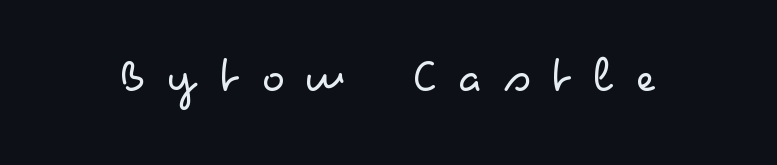
{"serif": "no", "italic": "no", "bold": "no", "weight": "light", "width": "wide", "stroke_contrast": "low", "x_height": "small", "monospaced": "no", "underline": "no", "letter_spacing": "wide", "letter_spacing_em": 0.38, "glyph_px": 54}
